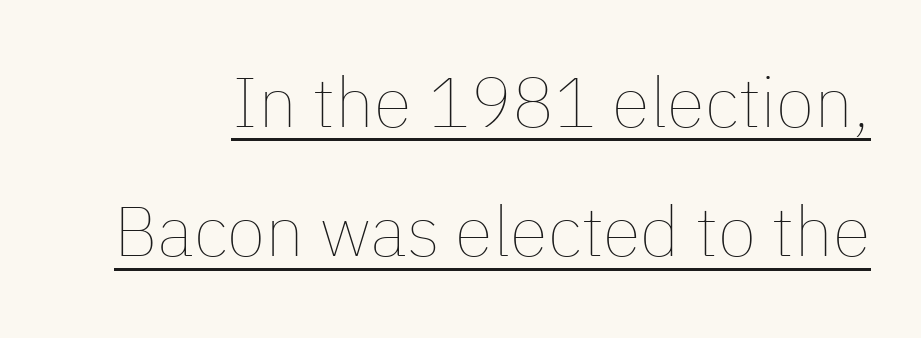
{"italic": "no", "bold": "no", "weight": "thin", "width": "normal", "stroke_contrast": "low", "x_height": "medium", "monospaced": "no", "underline": "yes", "line_spacing_ratio": 1.85, "letter_spacing": "normal", "letter_spacing_em": 0.0, "glyph_px": 70}
